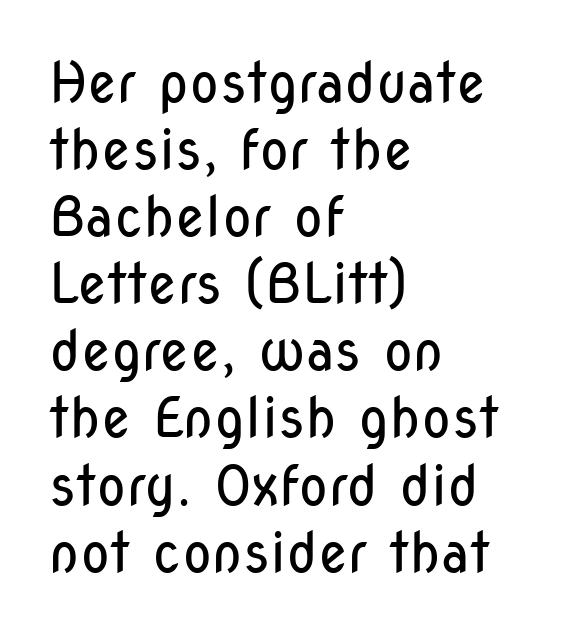
Q: Is the text bold? A: No.
Q: Is the text italic (slanted)? A: No, it is upright.
Q: Is the typeface a serif or a sans-serif typeface? A: Sans-serif.
Q: Is the text underlined? A: No.
Q: How is the paragraph aligned? A: Left-aligned.
Q: Is the spacing between letters normal or unusually wide? A: Normal.
Q: Width (condensed, normal, or wide)? A: Condensed.
Q: Stroke contrast? A: Low.
Q: x-height? A: Medium.
Q: Monospaced? A: No.
